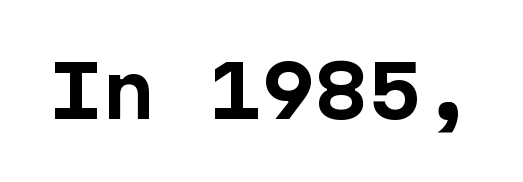
The image shows 71 px bold sans-serif type, upright, monospaced; set normal letter spacing, not underlined; low stroke contrast and a medium x-height.
